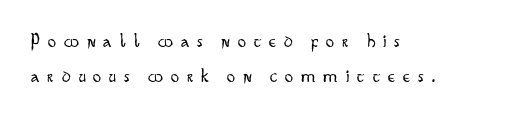
The image shows 20 px text type, upright; set left-aligned, line spacing 1.73x, unusually wide letter spacing (+0.41 em), not underlined.
